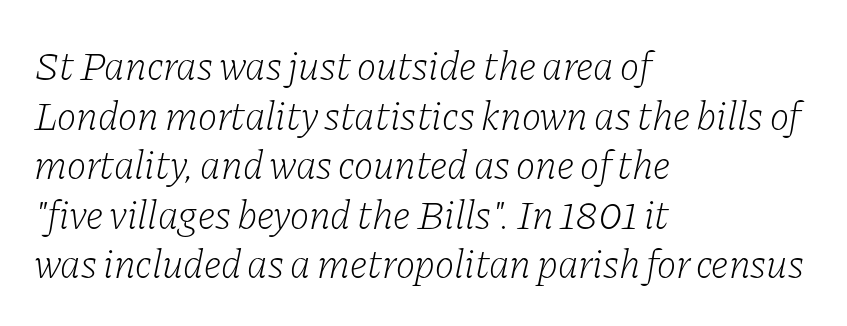
The image shows 41 px light serif type, italic (leaning right); set left-aligned, line spacing 1.21x, normal letter spacing, not underlined; low stroke contrast and a medium x-height.
